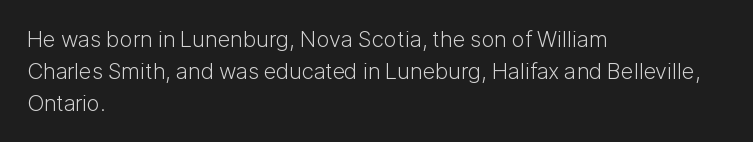
Q: Is the text bold? A: No.
Q: Is the text italic (slanted)? A: No, it is upright.
Q: Is the text underlined? A: No.
Q: How is the paragraph aligned? A: Left-aligned.
Q: Is the spacing between letters normal or unusually wide? A: Normal.
Q: Is the spacing between lines tight, normal or loose? A: Normal.
